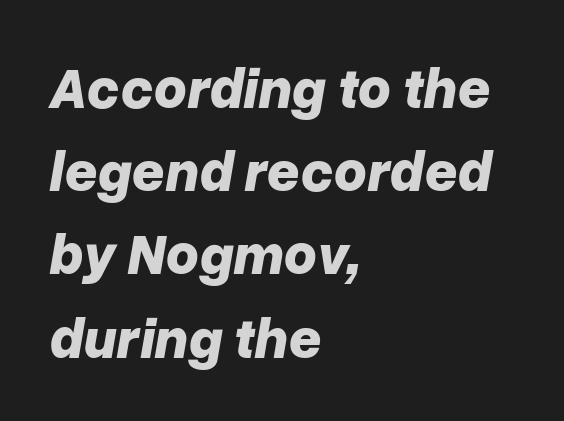
Character widths vary here, with narrow letters taking less room than wide ones. Strokes here are thick enough to call this a true bold. Regular leading. Inter-character spacing is left at the font's built-in metrics. This rendering uses left alignment, leaving the right contour irregular.
